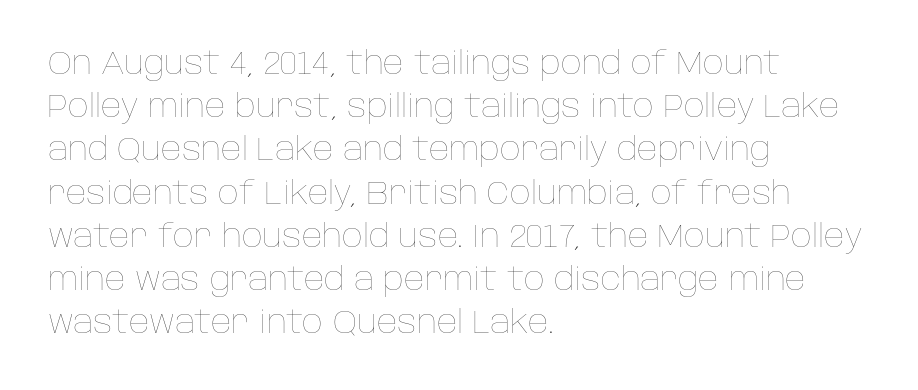
Weight class: somewhere from thin through regular. The passage shown is typed in a proportional face where columns would drift. Does the lettering tilt? It doesn't — this is upright. This sample uses plain, unmodified letter spacing. Any mark beneath the type? The region is blank. This rendering uses left alignment, leaving the right contour irregular.
